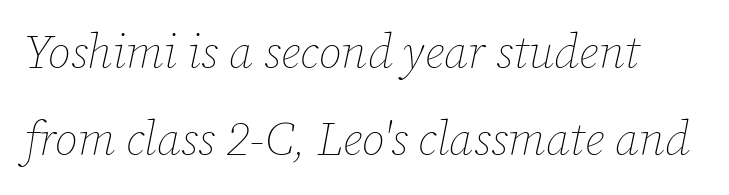
The image shows 47 px thin type, italic (leaning right); set line spacing 1.85x, normal letter spacing, not underlined; low stroke contrast and a medium x-height.
